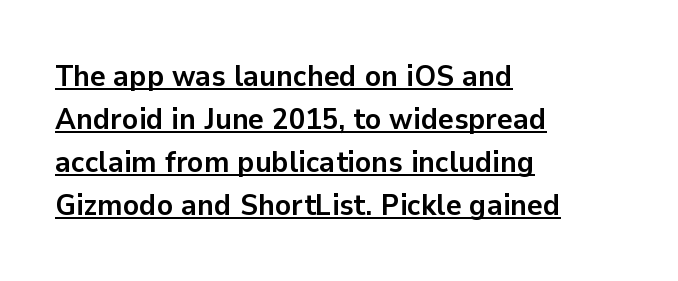
{"serif": "no", "italic": "no", "bold": "yes", "weight": "semibold", "width": "normal", "stroke_contrast": "low", "x_height": "medium", "monospaced": "no", "underline": "yes", "align": "left", "line_spacing": "normal", "line_spacing_ratio": 1.43, "letter_spacing": "normal", "letter_spacing_em": 0.0, "glyph_px": 30}
